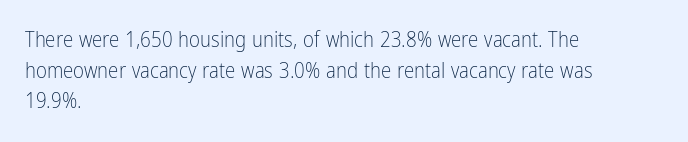
Q: Is the text bold? A: No.
Q: Is the text italic (slanted)? A: No, it is upright.
Q: Is the text underlined? A: No.
Q: How is the paragraph aligned? A: Left-aligned.
Q: Is the spacing between letters normal or unusually wide? A: Normal.
Q: Is the spacing between lines tight, normal or loose? A: Normal.
